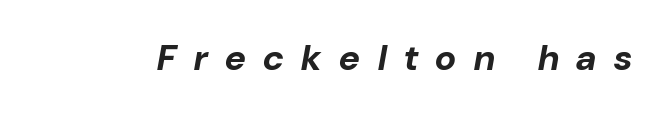
The image shows 36 px bold type, italic (leaning right); set unusually wide letter spacing (+0.49 em), not underlined; low stroke contrast and a medium x-height.
